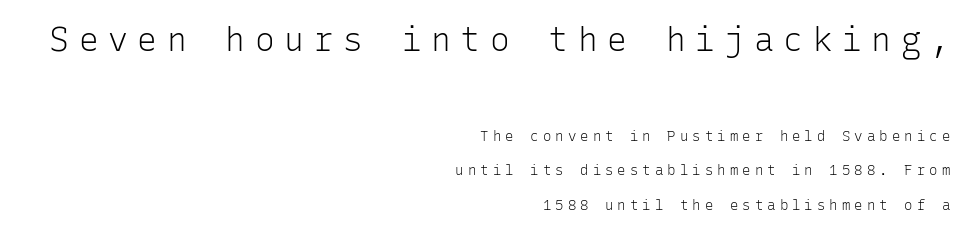
Ordinary non-slanted type is in use. A light-to-regular cut is what we see here. Does the type have serifs? No, each stem ends abruptly. You get the large type first, then a drop to smaller type. Letters rest on an invisible, unmarked baseline. Honestly, the letter spacing is so wide it's the main thing you notice.
